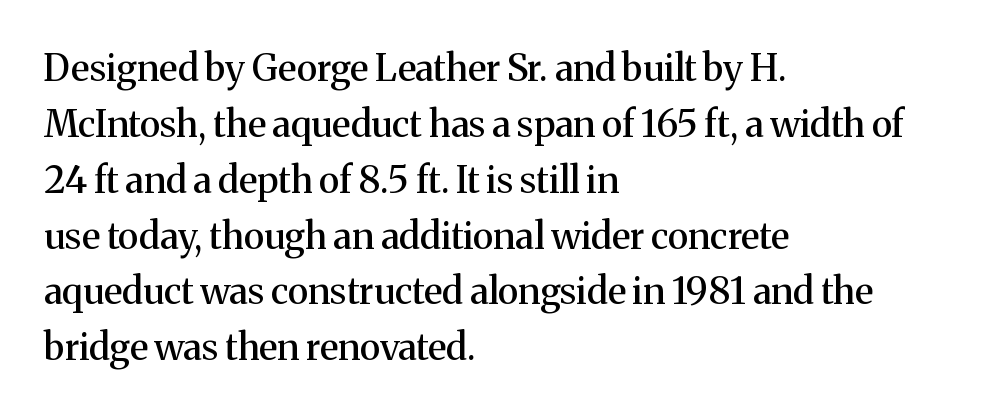
{"serif": "yes", "italic": "no", "width": "normal", "stroke_contrast": "medium", "x_height": "medium", "monospaced": "no", "underline": "no", "align": "left", "line_spacing": "normal", "line_spacing_ratio": 1.51, "letter_spacing": "normal", "letter_spacing_em": 0.0, "glyph_px": 37}
